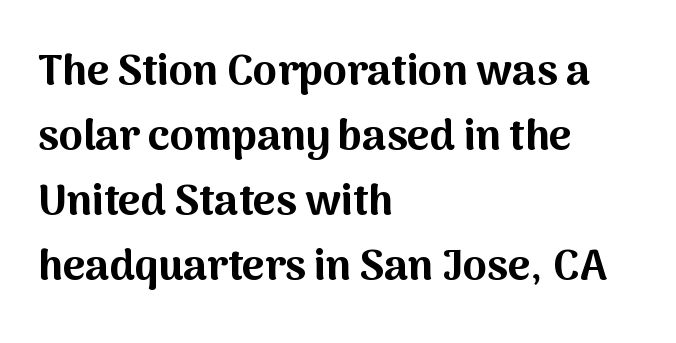
Q: Is the text bold? A: Yes.
Q: Is the text italic (slanted)? A: No, it is upright.
Q: Is the typeface a serif or a sans-serif typeface? A: Sans-serif.
Q: Is the text underlined? A: No.
Q: How is the paragraph aligned? A: Left-aligned.
Q: Is the spacing between letters normal or unusually wide? A: Normal.
Q: Is the spacing between lines tight, normal or loose? A: Normal.
Q: Width (condensed, normal, or wide)? A: Normal.
Q: Stroke contrast? A: Medium.
Q: x-height? A: Medium.
Q: Monospaced? A: No.
